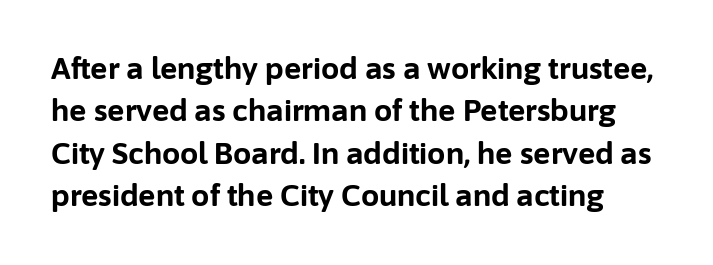
The image shows 29 px bold sans-serif type, upright; set normal line spacing (1.46x), normal letter spacing, not underlined; low stroke contrast and a medium x-height.
